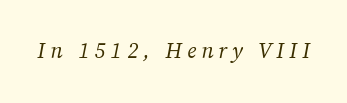
The image shows 22 px text type, italic (leaning right); set unusually wide letter spacing (+0.23 em), not underlined.
